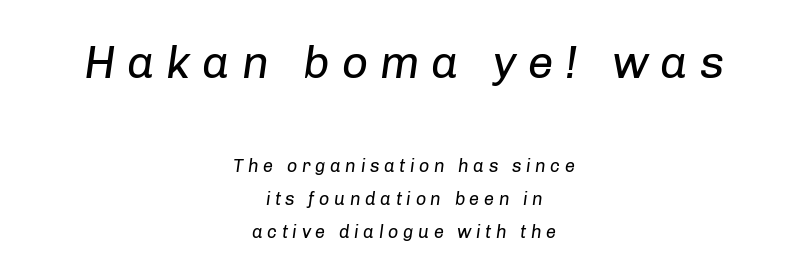
{"italic": "yes", "lean": "right", "slant_degrees": 8, "bold": "no", "weight": "regular", "width": "normal", "stroke_contrast": "low", "x_height": "medium", "monospaced": "no", "underline": "no", "align": "center", "line_spacing_ratio": 1.83, "letter_spacing": "wide", "letter_spacing_em": 0.25, "larger_block": "first", "size_ratio": 2.56, "glyph_px": 46}
